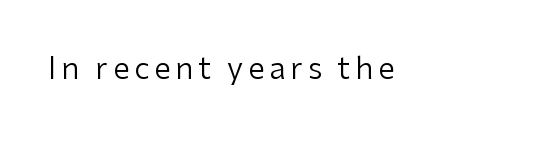
The image shows 30 px regular-weight sans-serif type, upright; set left-aligned, not underlined; low stroke contrast and a medium x-height.
